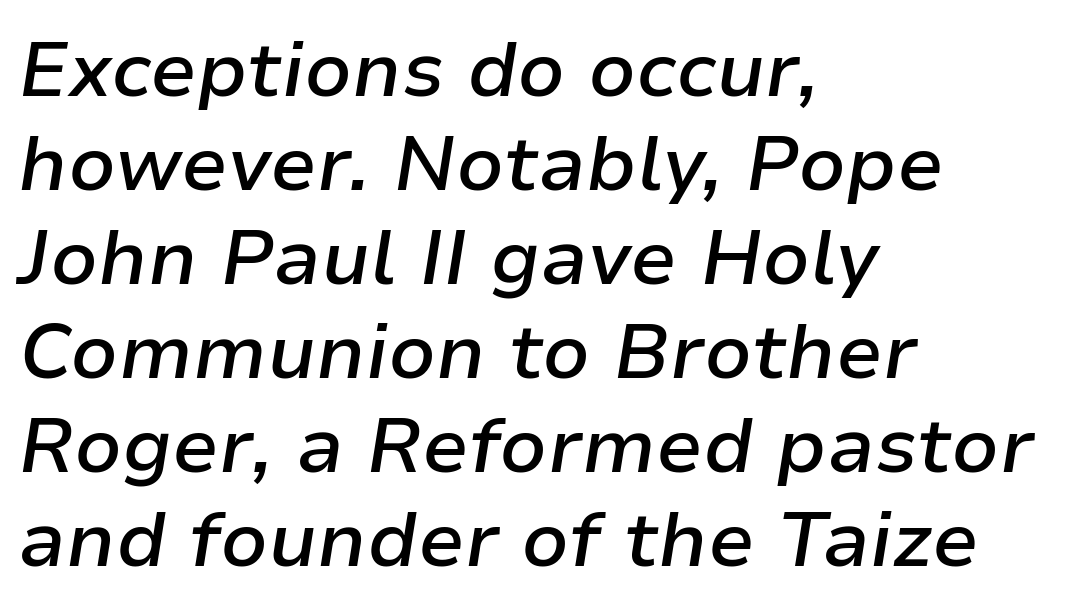
{"italic": "yes", "lean": "right", "slant_degrees": 9, "bold": "semi", "weight": "semibold", "width": "normal", "stroke_contrast": "low", "x_height": "medium", "monospaced": "no", "underline": "no", "align": "left", "line_spacing_ratio": 1.22, "letter_spacing": "normal", "letter_spacing_em": 0.0, "glyph_px": 77}
